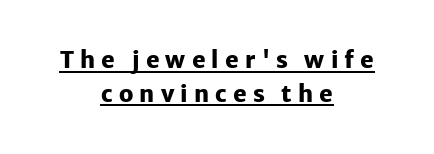
This rendering widens character spacing well past its baseline value. Honestly, the underline is the first thing you notice here. How would I describe the line gaps? Plain and ordinary. Caption: bold face, heavy strokes. No italicization has been applied; the sample stays upright.
